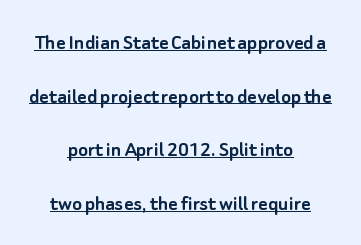
Q: Is the text italic (slanted)? A: No, it is upright.
Q: Is the text underlined? A: Yes.
Q: How is the paragraph aligned? A: Centered.
Q: Is the spacing between letters normal or unusually wide? A: Normal.
Q: Is the spacing between lines tight, normal or loose? A: Loose.
